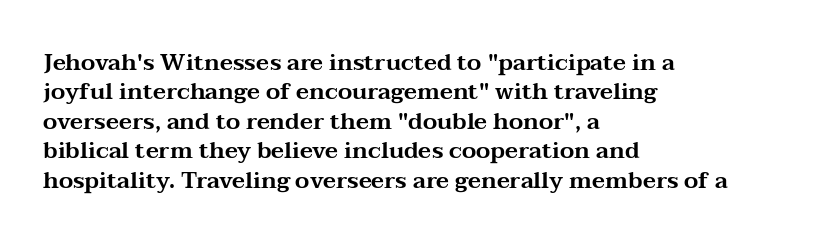
One-word summary of the alignment: left. Posture: vertical. The tracking reads as untouched default to a designer's eye. Each row of text sits above clean, open space. Does the leading feel generous? No, just average.
